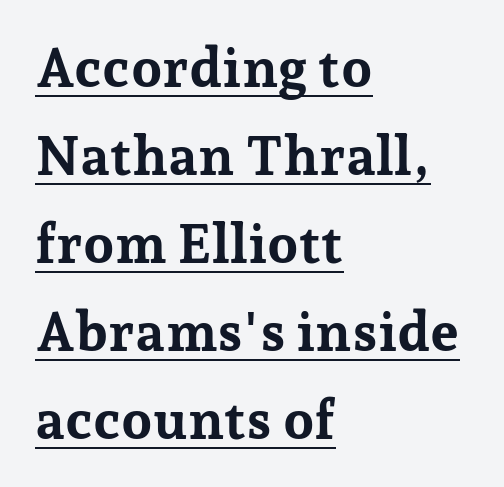
{"serif": "yes", "italic": "no", "bold": "yes", "weight": "bold", "width": "normal", "stroke_contrast": "low", "x_height": "medium", "monospaced": "no", "underline": "yes", "align": "left", "line_spacing": "normal", "line_spacing_ratio": 1.6, "letter_spacing": "normal", "letter_spacing_em": 0.0, "glyph_px": 55}
